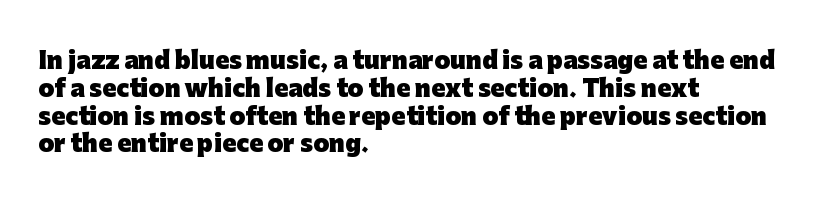
The image shows 23 px bold type, upright; set left-aligned, line spacing 1.21x, normal letter spacing, not underlined.
